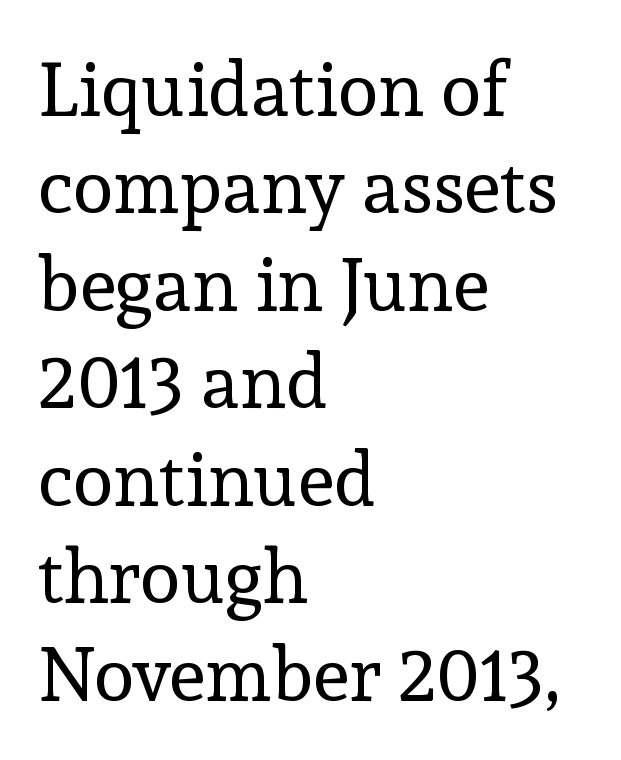
{"serif": "yes", "italic": "no", "bold": "no", "weight": "regular", "width": "normal", "x_height": "medium", "monospaced": "no", "underline": "no", "align": "left", "line_spacing": "normal", "line_spacing_ratio": 1.3, "letter_spacing": "normal", "letter_spacing_em": 0.0, "glyph_px": 75}
